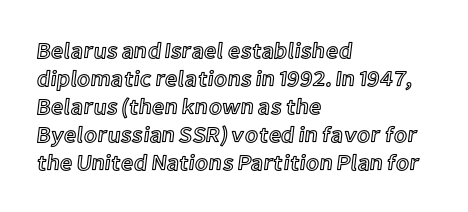
In terms of leading, this rendering sits right in the middle. These lines stack with their left ends in a neat column. The zone under the glyphs is completely vacant. The letters sit at their default tracking, neither squeezed nor spread.
